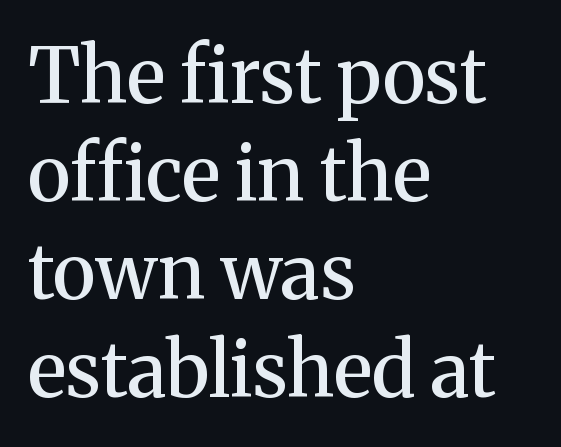
{"serif": "yes", "italic": "no", "bold": "semi", "weight": "semibold", "width": "normal", "stroke_contrast": "medium", "x_height": "medium", "monospaced": "no", "underline": "no", "align": "left", "line_spacing": "normal", "line_spacing_ratio": 1.29, "letter_spacing": "normal", "letter_spacing_em": 0.0, "glyph_px": 76}
